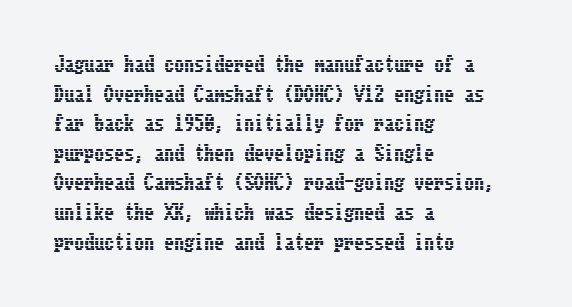
Q: Is the text italic (slanted)? A: No, it is upright.
Q: Is the text underlined? A: No.
Q: How is the paragraph aligned? A: Left-aligned.
Q: Is the spacing between letters normal or unusually wide? A: Normal.
Q: Is the spacing between lines tight, normal or loose? A: Normal.
